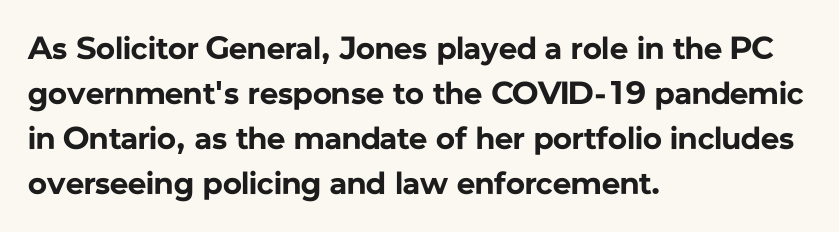
{"serif": "no", "italic": "no", "bold": "yes", "weight": "bold", "width": "normal", "stroke_contrast": "low", "x_height": "medium", "monospaced": "no", "underline": "no", "align": "left", "line_spacing": "normal", "line_spacing_ratio": 1.41, "letter_spacing": "normal", "letter_spacing_em": 0.0, "glyph_px": 32}
